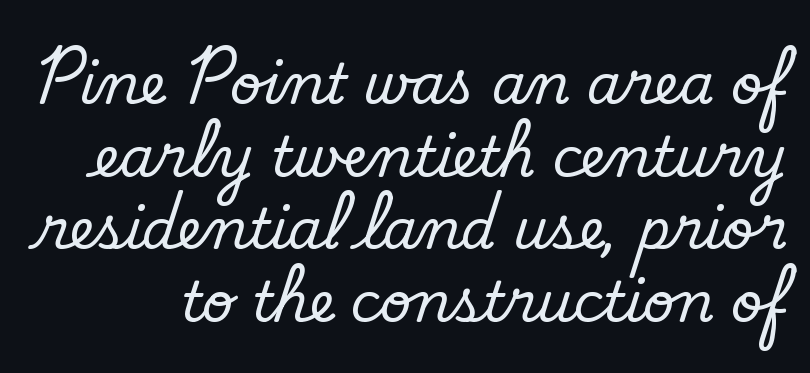
{"serif": "no", "bold": "no", "weight": "regular", "width": "normal", "stroke_contrast": "low", "x_height": "small", "monospaced": "no", "underline": "no", "line_spacing": "normal", "line_spacing_ratio": 1.32, "letter_spacing": "normal", "letter_spacing_em": 0.0, "glyph_px": 55}
